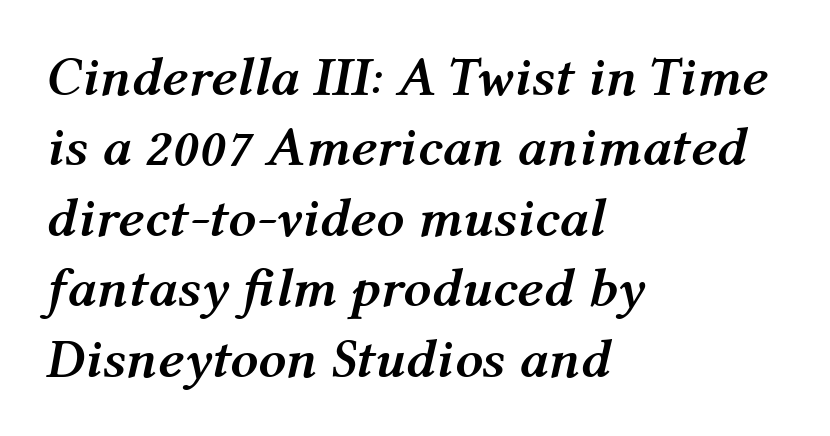
Q: Is the text bold? A: Yes.
Q: Is the text italic (slanted)? A: Yes, it leans right by about 12 degrees.
Q: Is the text underlined? A: No.
Q: How is the paragraph aligned? A: Left-aligned.
Q: Is the spacing between letters normal or unusually wide? A: Normal.
Q: Is the spacing between lines tight, normal or loose? A: Normal.
Q: Width (condensed, normal, or wide)? A: Normal.
Q: Stroke contrast? A: Medium.
Q: x-height? A: Medium.
Q: Monospaced? A: No.
